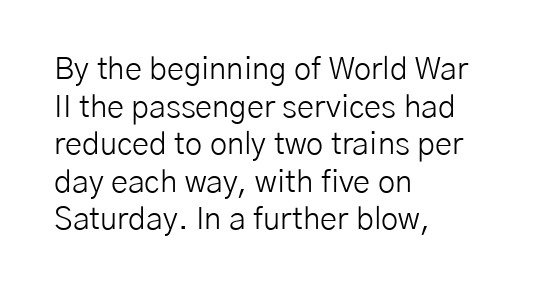
{"serif": "no", "italic": "no", "bold": "no", "weight": "light", "width": "normal", "stroke_contrast": "low", "x_height": "medium", "monospaced": "no", "underline": "no", "align": "left", "line_spacing_ratio": 1.21, "letter_spacing": "normal", "letter_spacing_em": 0.0, "glyph_px": 31}
